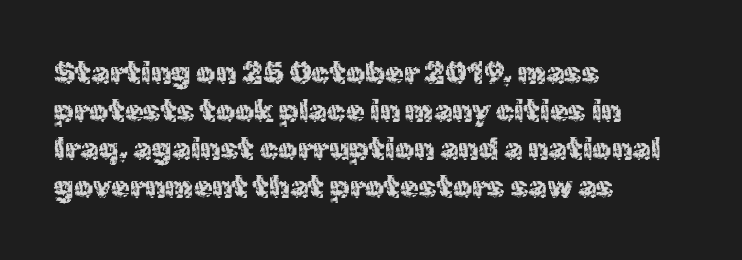
{"serif": "no", "italic": "no", "width": "normal", "x_height": "medium", "monospaced": "no", "underline": "no", "align": "left", "line_spacing": "normal", "line_spacing_ratio": 1.27, "letter_spacing": "normal", "letter_spacing_em": 0.0, "glyph_px": 30}
